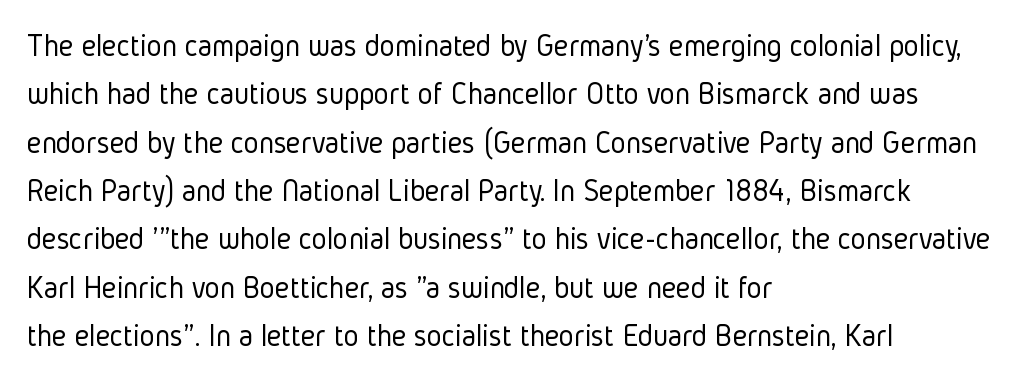
This is roman type, the default non-slanted kind. Stems and bowls with no extra thickness — not bold. The rendering uses natural spacing where letterforms have individual widths. How are the letters spaced? Ordinarily, with no added tracking. Descender tails drop into unmarked territory.
